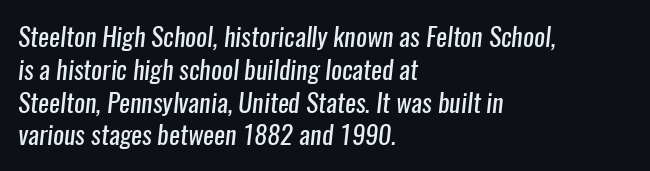
The image shows 26 px text type; set left-aligned, normal line spacing (1.26x), normal letter spacing, not underlined.
